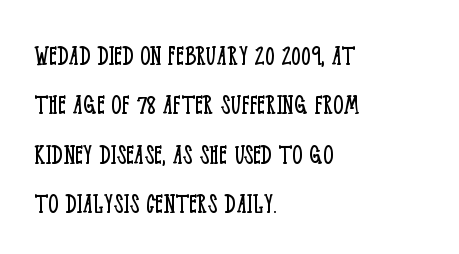
The image shows 31 px light, condensed serif type, upright; set left-aligned, normal line spacing (1.59x), normal letter spacing, not underlined; low stroke contrast and a large x-height.
